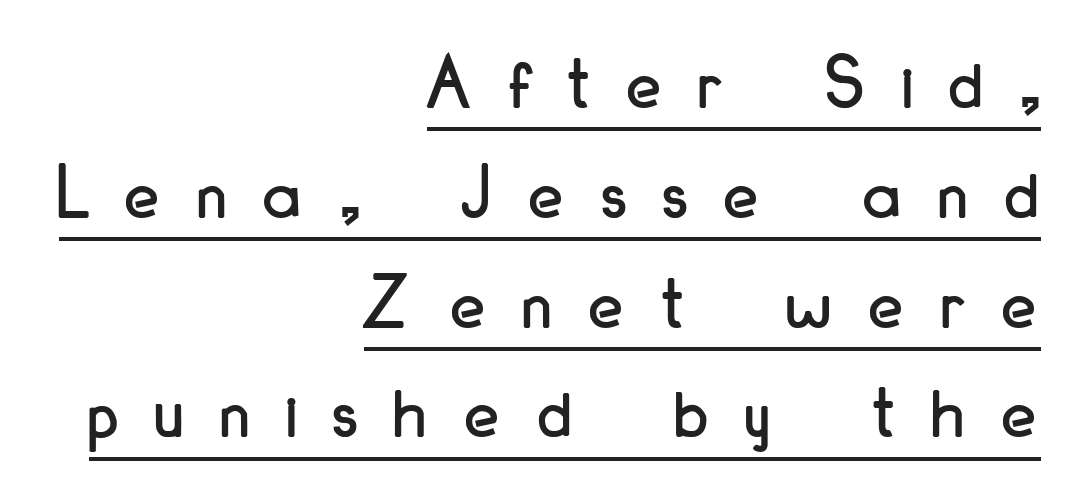
{"serif": "no", "italic": "no", "width": "condensed", "stroke_contrast": "low", "x_height": "small", "monospaced": "no", "underline": "yes", "align": "right", "line_spacing": "normal", "line_spacing_ratio": 1.39, "letter_spacing": "wide", "letter_spacing_em": 0.47, "glyph_px": 79}
